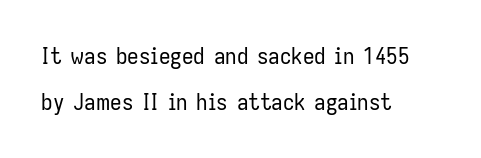
Spacing between characters is what you'd get straight out of the box. The letters stand straight up with perfectly vertical stems. Clear beneath every line of the passage. The strokes are not fattened; the text isn't bold.
